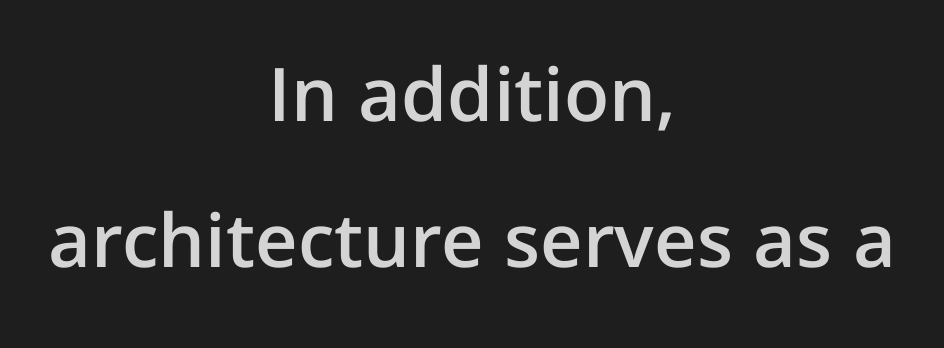
Q: Is the text bold? A: Semi-bold.
Q: Is the text italic (slanted)? A: No, it is upright.
Q: Is the typeface a serif or a sans-serif typeface? A: Sans-serif.
Q: Is the text underlined? A: No.
Q: How is the paragraph aligned? A: Centered.
Q: Is the spacing between letters normal or unusually wide? A: Normal.
Q: Is the spacing between lines tight, normal or loose? A: Loose.
Q: Width (condensed, normal, or wide)? A: Normal.
Q: Stroke contrast? A: Low.
Q: x-height? A: Medium.
Q: Monospaced? A: No.
